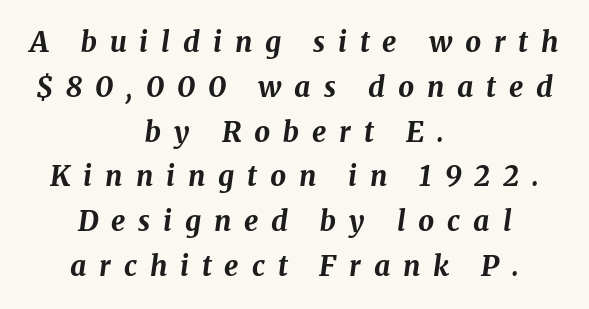
Q: Is the text bold? A: Yes.
Q: Is the text italic (slanted)? A: Yes, it leans right by about 8 degrees.
Q: Is the text underlined? A: No.
Q: How is the paragraph aligned? A: Centered.
Q: Is the spacing between letters normal or unusually wide? A: Unusually wide.
Q: Is the spacing between lines tight, normal or loose? A: Normal.
Q: Width (condensed, normal, or wide)? A: Normal.
Q: Stroke contrast? A: Medium.
Q: x-height? A: Medium.
Q: Monospaced? A: No.
